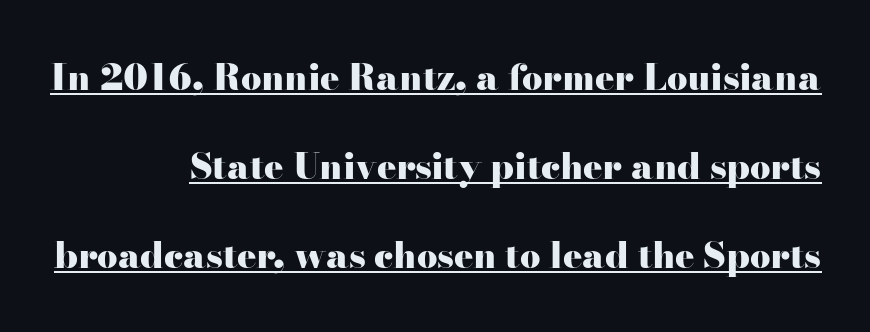
Look at the bottom of the vertical strokes: they flare into serifs here. The tracking reads as untouched default to a designer's eye. The specimen includes a rule beneath the text block's lines. Visually the block forms a straight wall on the right and a jagged coastline on the left.
